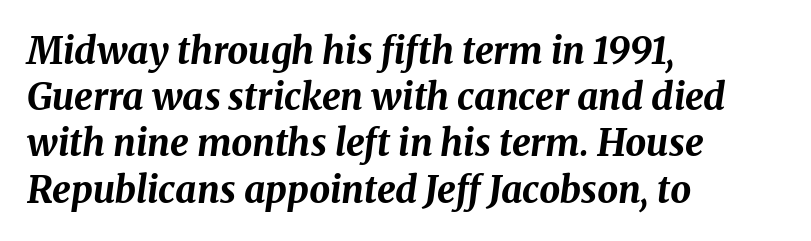
Typographic density is high because the face is bold. Every character sits at an angle, as italics do. Evenly set lines give the paragraph a standard silhouette. The letters advance in unequal steps, a hallmark of proportional type.
